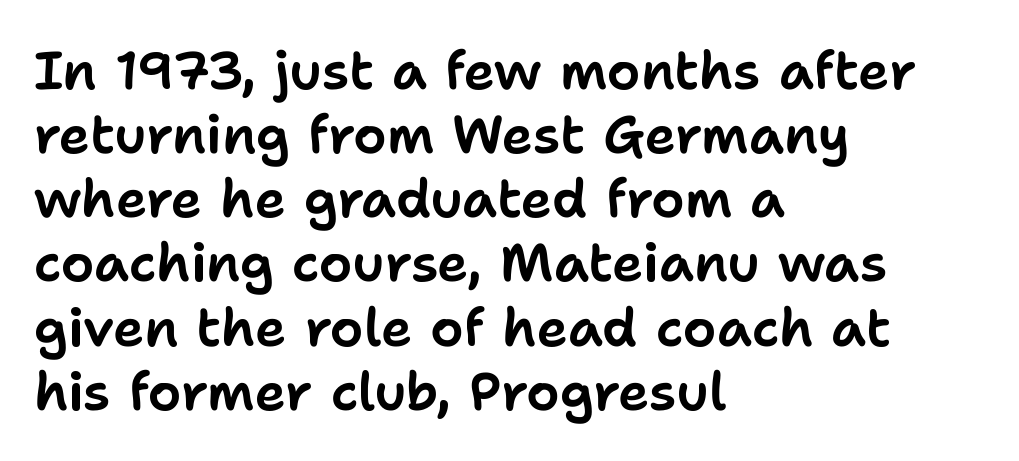
The image shows 53 px sans-serif type, upright; set left-aligned, line spacing 1.21x, normal letter spacing, not underlined; low stroke contrast and a medium x-height.
